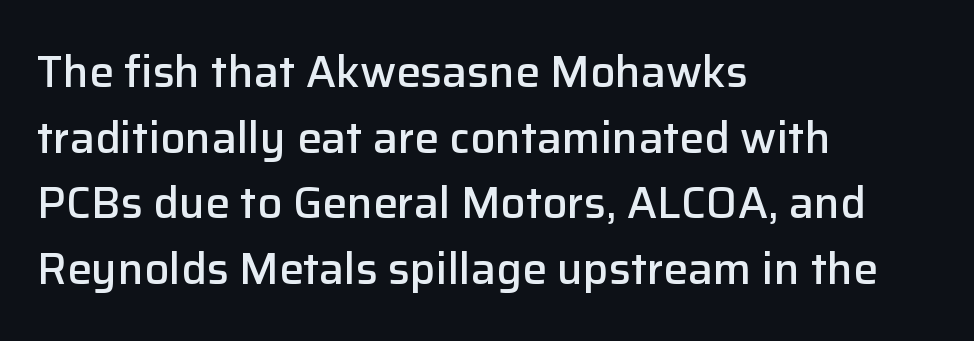
Q: Is the text bold? A: Semi-bold.
Q: Is the text italic (slanted)? A: No, it is upright.
Q: Is the typeface a serif or a sans-serif typeface? A: Sans-serif.
Q: Is the text underlined? A: No.
Q: How is the paragraph aligned? A: Left-aligned.
Q: Is the spacing between letters normal or unusually wide? A: Normal.
Q: Is the spacing between lines tight, normal or loose? A: Normal.
Q: Width (condensed, normal, or wide)? A: Normal.
Q: Stroke contrast? A: Low.
Q: x-height? A: Medium.
Q: Monospaced? A: No.
